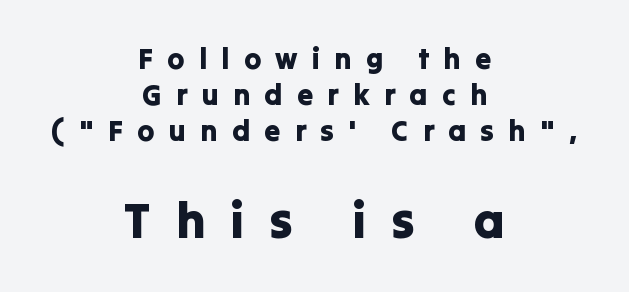
The image shows 50 px sans-serif type, upright; set centered, line spacing 1.24x, unusually wide letter spacing (+0.49 em), not underlined; the second (bottom) block is 1.72x larger; low stroke contrast and a medium x-height.
